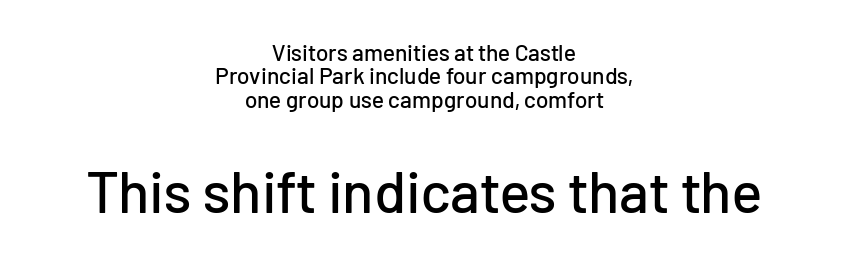
Q: Is the text italic (slanted)? A: No, it is upright.
Q: Is the typeface a serif or a sans-serif typeface? A: Sans-serif.
Q: Is the text underlined? A: No.
Q: How is the paragraph aligned? A: Centered.
Q: Is the spacing between letters normal or unusually wide? A: Normal.
Q: Is the spacing between lines tight, normal or loose? A: Tight.
Q: Which block of text is set in a larger size, the first (top) or the second (bottom)? A: The second (bottom) one.
Q: Width (condensed, normal, or wide)? A: Normal.
Q: Stroke contrast? A: Low.
Q: x-height? A: Medium.
Q: Monospaced? A: No.
